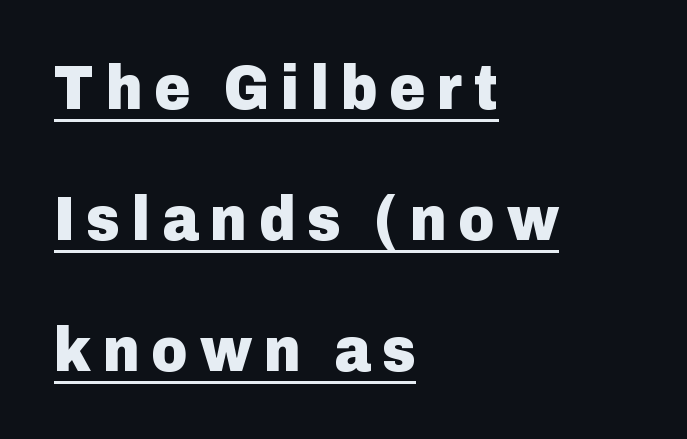
Each letter keeps its own natural width here, so spacing adapts to shape. These characters rest on top of a visible drawn line. The leading is generous, giving the passage an open texture. This sample is left-justified, so line endings fall wherever the words run out. Check where the strokes stop: nothing finishes them off — pure sans. Strong, thick strokes mark this as bold type.
